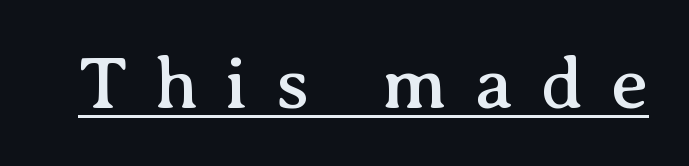
Does the lettering tilt? It doesn't — this is upright. The gaps between neighbouring characters are conspicuously large. Each line of the rendering has a horizontal stroke beneath the glyphs. The face used here is seriffed, in the tradition of book romans. Each letter keeps its own natural width here, so spacing adapts to shape.
